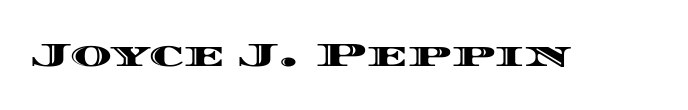
Q: Is the text italic (slanted)? A: No, it is upright.
Q: Is the text underlined? A: No.
Q: Is the spacing between letters normal or unusually wide? A: Normal.
Q: Width (condensed, normal, or wide)? A: Wide.
Q: x-height? A: Large.
Q: Monospaced? A: No.
